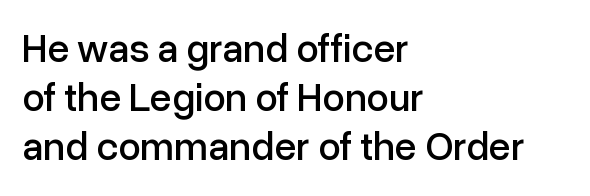
{"serif": "no", "italic": "no", "width": "normal", "stroke_contrast": "low", "x_height": "medium", "monospaced": "no", "underline": "no", "align": "left", "line_spacing_ratio": 1.22, "letter_spacing": "normal", "letter_spacing_em": 0.0, "glyph_px": 40}
